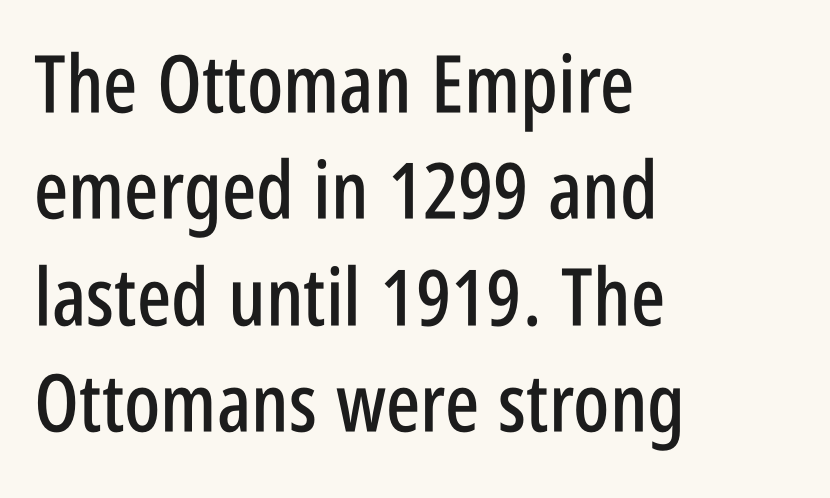
Q: Is the text italic (slanted)? A: No, it is upright.
Q: Is the typeface a serif or a sans-serif typeface? A: Sans-serif.
Q: Is the text underlined? A: No.
Q: How is the paragraph aligned? A: Left-aligned.
Q: Is the spacing between letters normal or unusually wide? A: Normal.
Q: Is the spacing between lines tight, normal or loose? A: Normal.
Q: Width (condensed, normal, or wide)? A: Condensed.
Q: Stroke contrast? A: Low.
Q: x-height? A: Large.
Q: Monospaced? A: No.
